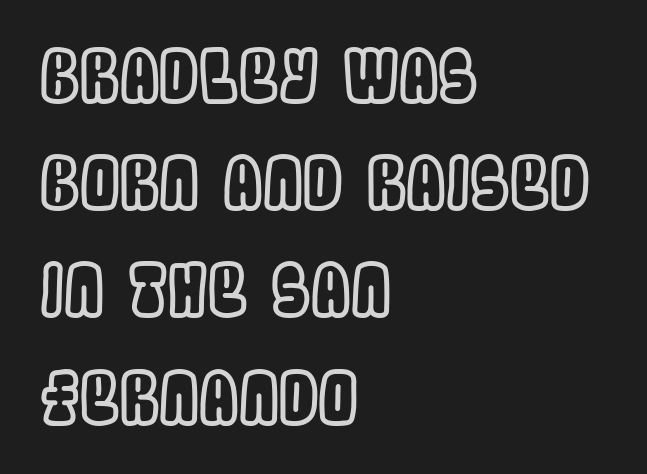
Q: Is the text italic (slanted)? A: No, it is upright.
Q: Is the text underlined? A: No.
Q: How is the paragraph aligned? A: Left-aligned.
Q: Is the spacing between letters normal or unusually wide? A: Normal.
Q: Is the spacing between lines tight, normal or loose? A: Normal.
Q: Width (condensed, normal, or wide)? A: Condensed.
Q: x-height? A: Large.
Q: Monospaced? A: No.
